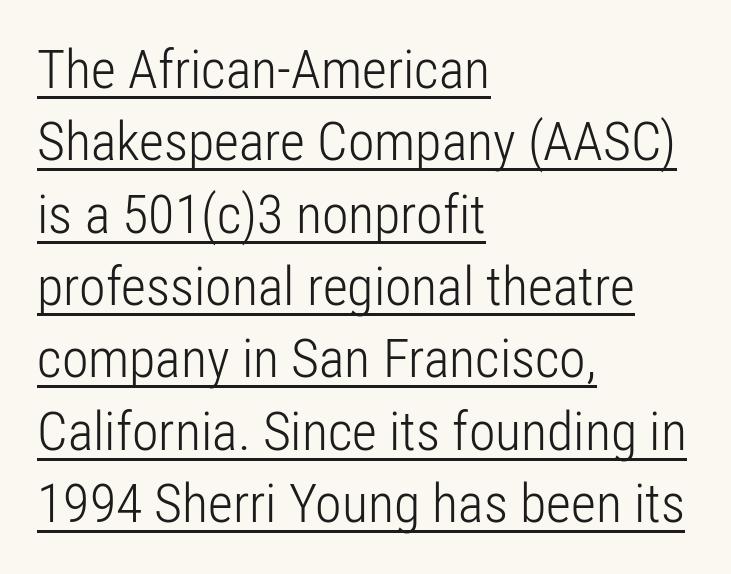
Q: Is the text bold? A: No.
Q: Is the text italic (slanted)? A: No, it is upright.
Q: Is the typeface a serif or a sans-serif typeface? A: Sans-serif.
Q: Is the text underlined? A: Yes.
Q: How is the paragraph aligned? A: Left-aligned.
Q: Is the spacing between letters normal or unusually wide? A: Normal.
Q: Is the spacing between lines tight, normal or loose? A: Normal.
Q: Width (condensed, normal, or wide)? A: Condensed.
Q: Stroke contrast? A: Low.
Q: x-height? A: Medium.
Q: Monospaced? A: No.
